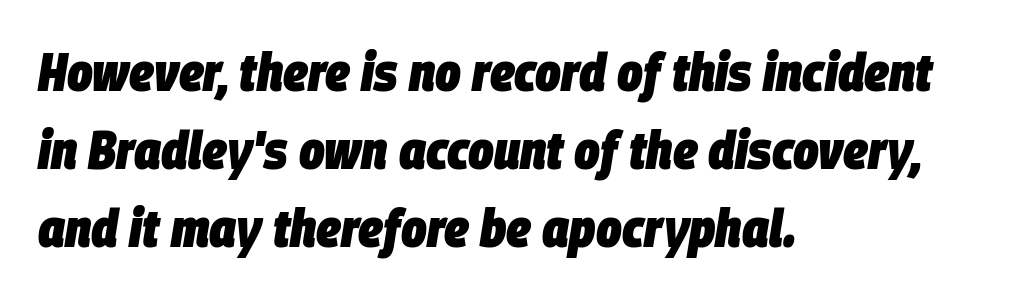
The image shows 54 px heavy, condensed type, italic (leaning right); set left-aligned, normal line spacing (1.44x), normal letter spacing, not underlined; low stroke contrast and a large x-height.
